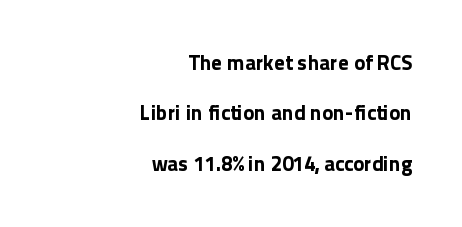
Q: Is the text bold? A: Yes.
Q: Is the text italic (slanted)? A: No, it is upright.
Q: Is the text underlined? A: No.
Q: How is the paragraph aligned? A: Right-aligned.
Q: Is the spacing between letters normal or unusually wide? A: Normal.
Q: Is the spacing between lines tight, normal or loose? A: Loose.
